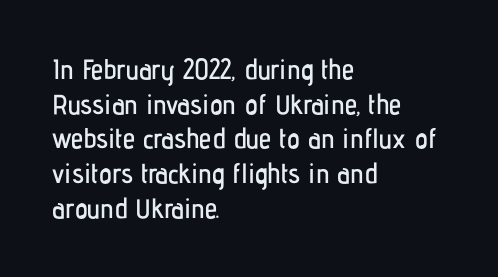
This rendering features lettering with no underline. Note the varied advance widths — an 'i' is clearly narrower than an 'm'. Teacher's note: observe the even left margin — that is flush-left alignment. Font category for this specimen: sans-serif.
